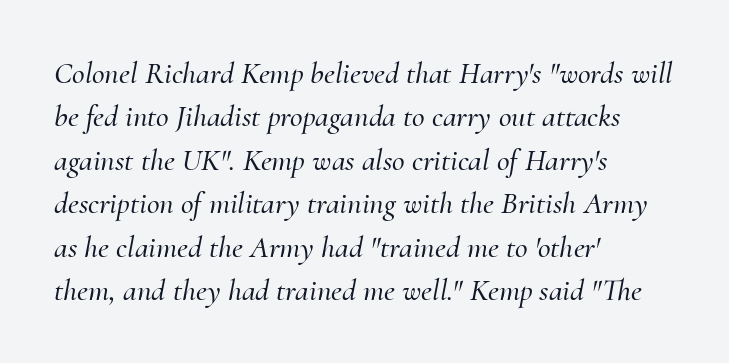
Q: Is the text italic (slanted)? A: Yes, it leans right by about 10 degrees.
Q: Is the typeface a serif or a sans-serif typeface? A: Serif.
Q: Is the text underlined? A: No.
Q: How is the paragraph aligned? A: Left-aligned.
Q: Is the spacing between letters normal or unusually wide? A: Normal.
Q: Is the spacing between lines tight, normal or loose? A: Normal.
Q: Width (condensed, normal, or wide)? A: Normal.
Q: Stroke contrast? A: Medium.
Q: x-height? A: Small.
Q: Monospaced? A: No.
